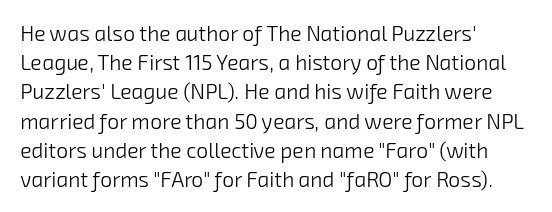
Students, note that the glyphs here touch the page at normal intervals. Horizontal bands of white between lines are of average thickness. Unbolded letterforms with no extra heft. The area under the type is left untouched. Typeset ragged right — the left edge is the straight one.
